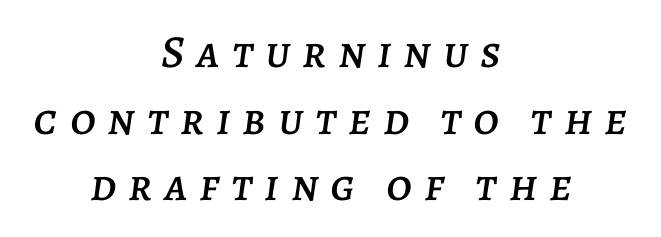
{"italic": "yes", "lean": "right", "slant_degrees": 7, "width": "normal", "stroke_contrast": "low", "x_height": "large", "monospaced": "no", "underline": "no", "align": "center", "line_spacing": "normal", "line_spacing_ratio": 1.45, "letter_spacing": "wide", "letter_spacing_em": 0.26, "glyph_px": 46}
